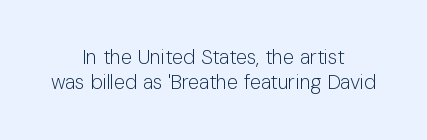
The cut favours lightness, reaching ordinary text weight at its darkest. The words here are not underlined. Do the letters lean? They stand straight. Students, note that the glyphs here touch the page at normal intervals. Every row of glyphs is offset so its center matches the block's center.
